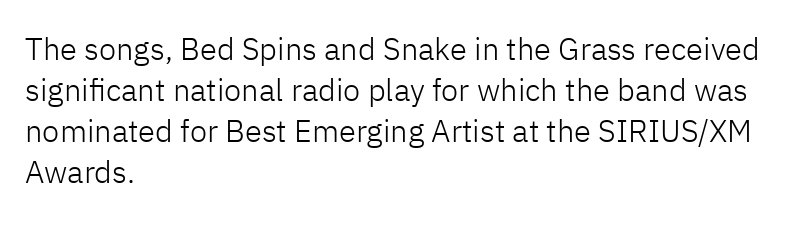
{"serif": "no", "italic": "no", "bold": "no", "weight": "light", "width": "normal", "stroke_contrast": "low", "x_height": "medium", "monospaced": "no", "underline": "no", "align": "left", "line_spacing": "normal", "line_spacing_ratio": 1.32, "letter_spacing": "normal", "letter_spacing_em": 0.0, "glyph_px": 31}
